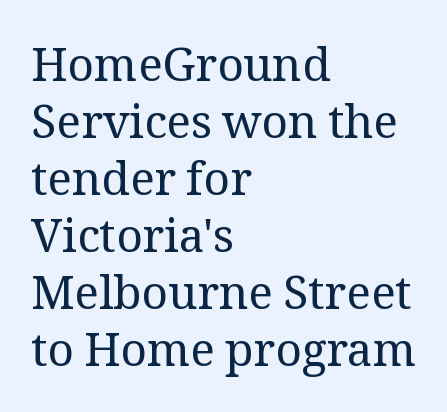
{"serif": "yes", "italic": "no", "bold": "no", "weight": "regular", "width": "normal", "stroke_contrast": "medium", "x_height": "medium", "monospaced": "no", "underline": "no", "align": "left", "line_spacing_ratio": 1.24, "letter_spacing": "normal", "letter_spacing_em": 0.0, "glyph_px": 46}
